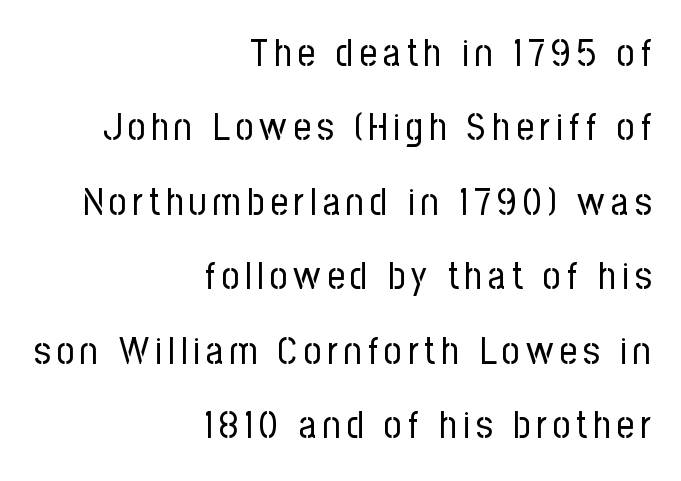
The image shows 38 px regular-weight, condensed sans-serif type, upright; set right-aligned, loose line spacing (1.96x), not underlined; low stroke contrast and a medium x-height.
